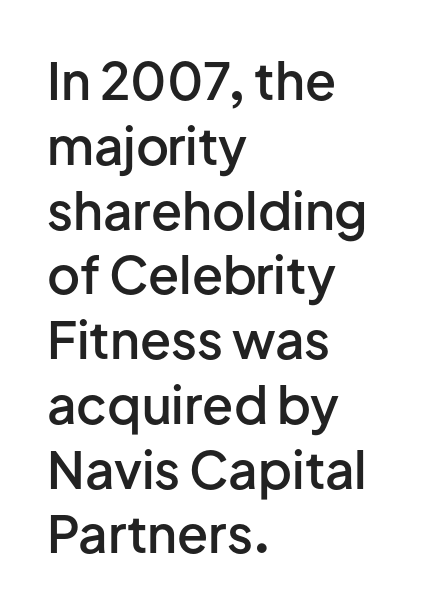
{"serif": "no", "italic": "no", "bold": "semi", "weight": "semibold", "width": "normal", "stroke_contrast": "low", "x_height": "medium", "monospaced": "no", "underline": "no", "align": "left", "line_spacing": "normal", "line_spacing_ratio": 1.27, "letter_spacing": "normal", "letter_spacing_em": 0.0, "glyph_px": 51}
